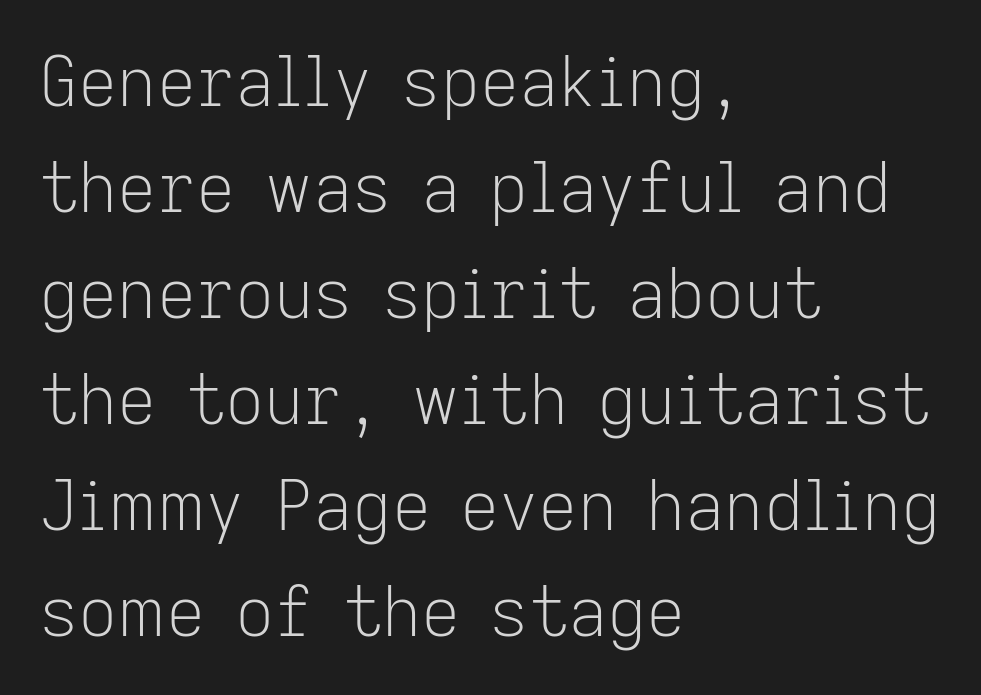
Clear beneath every line of the passage. Does extra space separate the letters? No, they use regular spacing. Do the characters align in a grid? No, the font is proportional. Weight class: somewhere from thin through regular. Characters remain perfectly vertical along every line.
